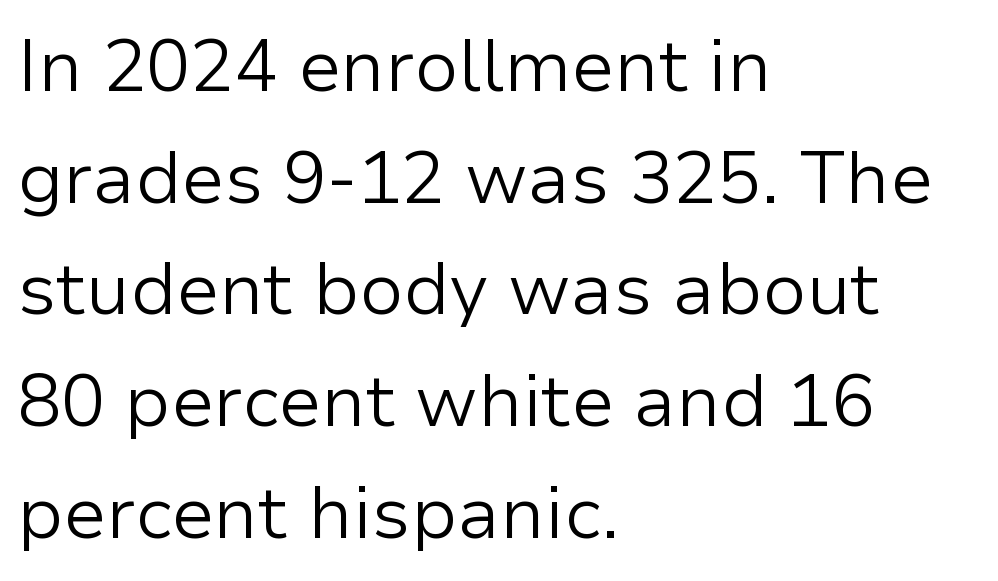
{"serif": "no", "italic": "no", "bold": "no", "weight": "light", "width": "normal", "stroke_contrast": "low", "x_height": "medium", "monospaced": "no", "underline": "no", "align": "left", "line_spacing": "normal", "line_spacing_ratio": 1.53, "letter_spacing": "normal", "letter_spacing_em": 0.0, "glyph_px": 73}
